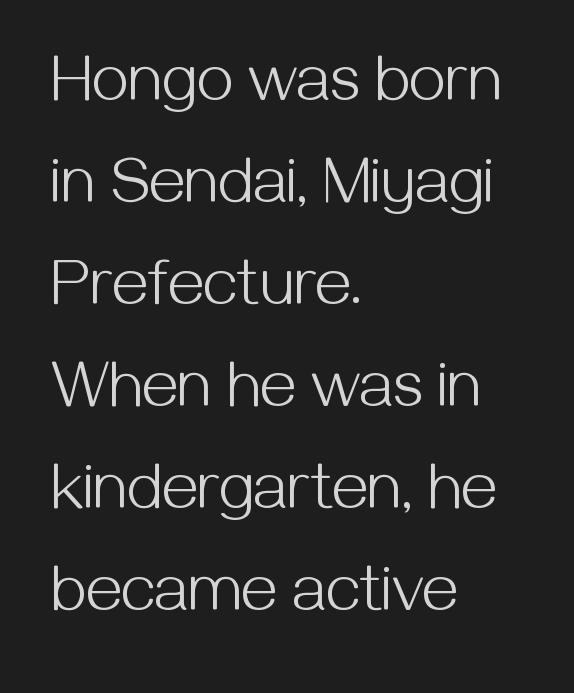
What kind of face is this? One without serifs — a sans. Notice how descenders clear the ascenders below comfortably — that's standard leading. Teacher's note: observe the even left margin — that is flush-left alignment. Vertical strokes here are truly vertical.
